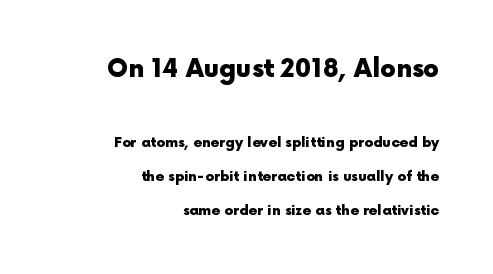
The gaps between neighbouring characters are ordinary and unremarkable. Quick note: interline space is abundant. Is the type bold? Yes — the strokes are clearly thick and heavy. Type without underlining.
